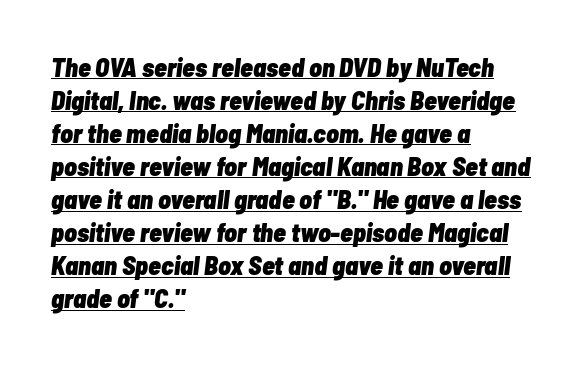
The image shows 26 px bold type, italic (leaning right); set left-aligned, normal line spacing (1.27x), normal letter spacing, underlined.
